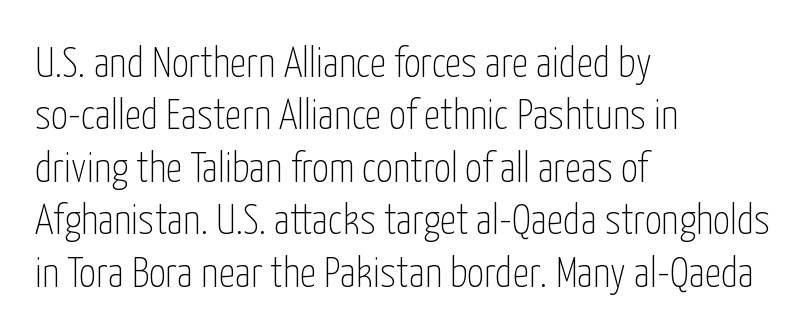
Style check: upright. Stroke thickness stays within the range of a standard reading face or lighter. Unmarked baselines from the first word to the last. This sample has the flowing, uneven cadence of proportional lettering. There is no visible air inserted between adjacent glyphs.
